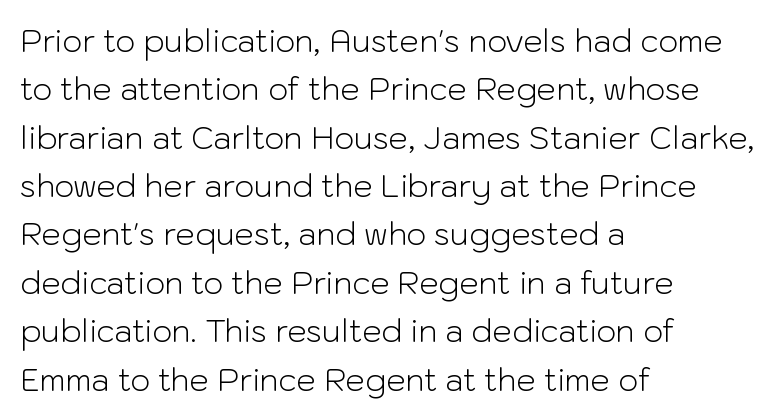
Q: Is the text bold? A: No.
Q: Is the text italic (slanted)? A: No, it is upright.
Q: Is the typeface a serif or a sans-serif typeface? A: Sans-serif.
Q: Is the text underlined? A: No.
Q: How is the paragraph aligned? A: Left-aligned.
Q: Is the spacing between letters normal or unusually wide? A: Normal.
Q: Is the spacing between lines tight, normal or loose? A: Normal.
Q: Width (condensed, normal, or wide)? A: Normal.
Q: Stroke contrast? A: Low.
Q: x-height? A: Medium.
Q: Monospaced? A: No.
